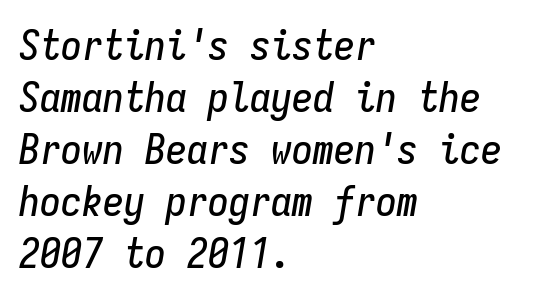
The image shows 42 px condensed type, italic (leaning right), monospaced; set left-aligned, line spacing 1.24x, normal letter spacing, not underlined; low stroke contrast and a medium x-height.
